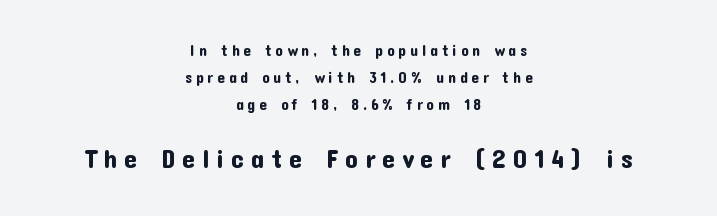
Q: Is the text italic (slanted)? A: No, it is upright.
Q: Is the text underlined? A: No.
Q: How is the paragraph aligned? A: Centered.
Q: Is the spacing between letters normal or unusually wide? A: Unusually wide.
Q: Which block of text is set in a larger size, the first (top) or the second (bottom)? A: The second (bottom) one.
